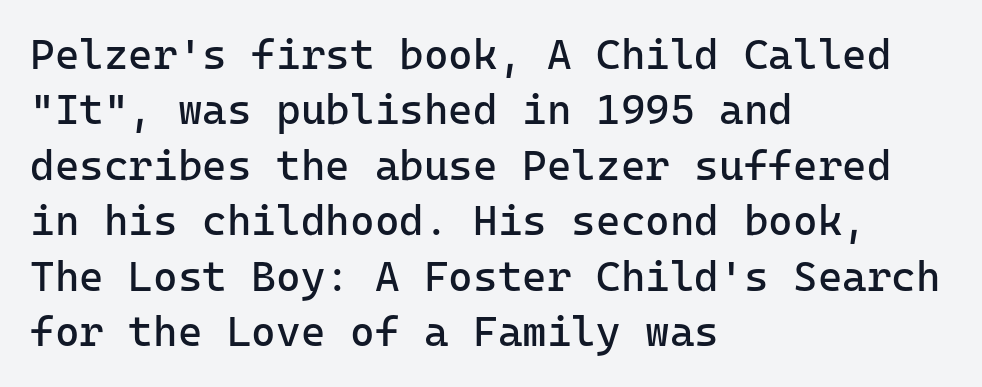
The image shows 42 px regular-weight sans-serif type, upright; set left-aligned, normal line spacing (1.32x), normal letter spacing, not underlined; low stroke contrast and a medium x-height.
